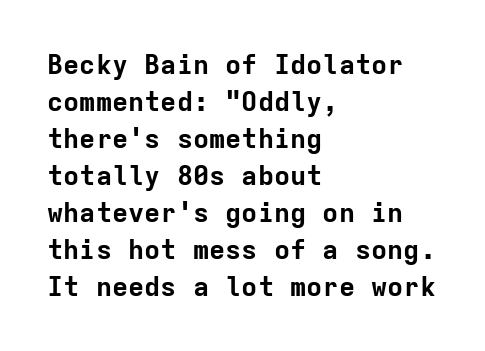
{"italic": "no", "bold": "yes", "underline": "no", "align": "left", "line_spacing": "normal", "line_spacing_ratio": 1.37, "letter_spacing": "normal", "letter_spacing_em": 0.0, "glyph_px": 27}
